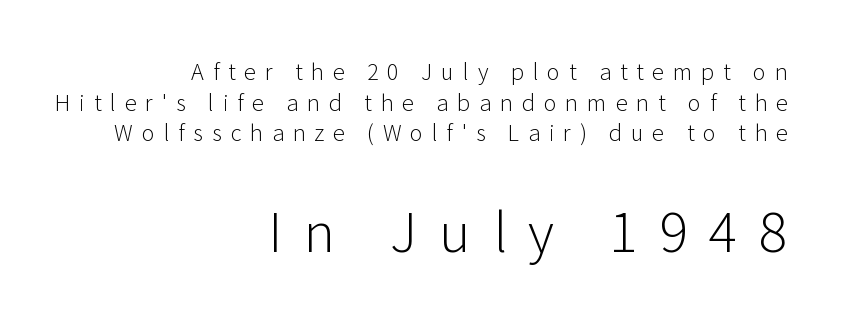
Q: Is the text bold? A: No.
Q: Is the text italic (slanted)? A: No, it is upright.
Q: Is the typeface a serif or a sans-serif typeface? A: Sans-serif.
Q: Is the text underlined? A: No.
Q: How is the paragraph aligned? A: Right-aligned.
Q: Is the spacing between letters normal or unusually wide? A: Unusually wide.
Q: Is the spacing between lines tight, normal or loose? A: Normal.
Q: Which block of text is set in a larger size, the first (top) or the second (bottom)? A: The second (bottom) one.
Q: Width (condensed, normal, or wide)? A: Normal.
Q: Stroke contrast? A: Low.
Q: x-height? A: Medium.
Q: Monospaced? A: No.
